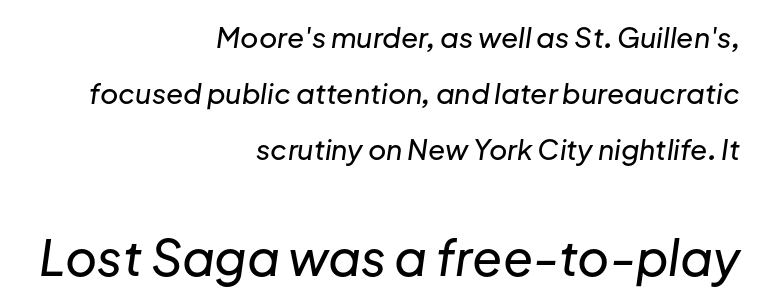
{"italic": "yes", "lean": "right", "slant_degrees": 8, "width": "normal", "stroke_contrast": "low", "x_height": "medium", "monospaced": "no", "underline": "no", "align": "right", "line_spacing": "loose", "line_spacing_ratio": 2.0, "letter_spacing": "normal", "letter_spacing_em": 0.0, "larger_block": "second", "size_ratio": 1.75, "glyph_px": 49}
